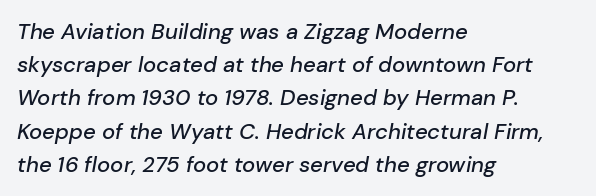
The image shows 22 px text type, italic (leaning right); set left-aligned, normal line spacing (1.51x), normal letter spacing, not underlined.
